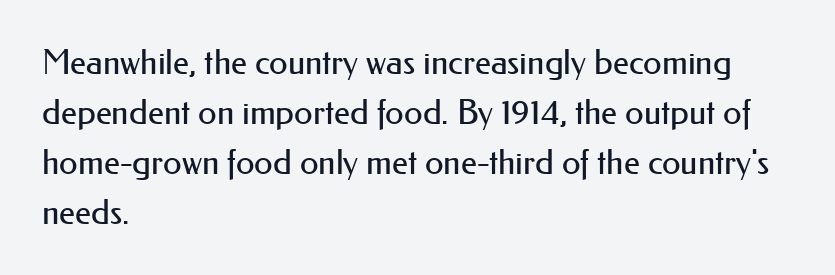
The image shows 34 px regular-weight sans-serif type, upright; set left-aligned, normal line spacing (1.47x), normal letter spacing, not underlined; medium stroke contrast and a small x-height.
